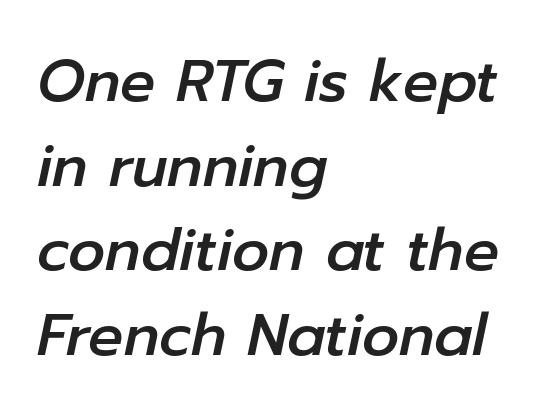
{"italic": "yes", "lean": "right", "slant_degrees": 12, "width": "normal", "stroke_contrast": "low", "x_height": "medium", "monospaced": "no", "underline": "no", "align": "left", "line_spacing": "normal", "line_spacing_ratio": 1.46, "letter_spacing": "normal", "letter_spacing_em": 0.0, "glyph_px": 58}
